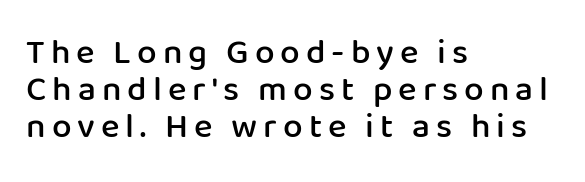
Q: Is the text bold? A: Semi-bold.
Q: Is the text italic (slanted)? A: No, it is upright.
Q: Is the typeface a serif or a sans-serif typeface? A: Sans-serif.
Q: Is the text underlined? A: No.
Q: How is the paragraph aligned? A: Left-aligned.
Q: Is the spacing between lines tight, normal or loose? A: Tight.
Q: Width (condensed, normal, or wide)? A: Normal.
Q: Stroke contrast? A: Low.
Q: x-height? A: Medium.
Q: Monospaced? A: No.
